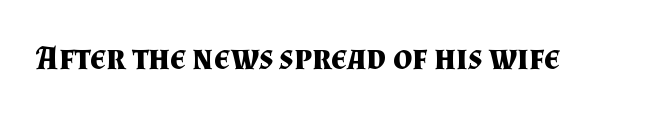
{"serif": "yes", "italic": "no", "bold": "yes", "weight": "bold", "width": "normal", "stroke_contrast": "medium", "x_height": "small", "monospaced": "no", "underline": "no", "letter_spacing": "normal", "letter_spacing_em": 0.0, "glyph_px": 34}
